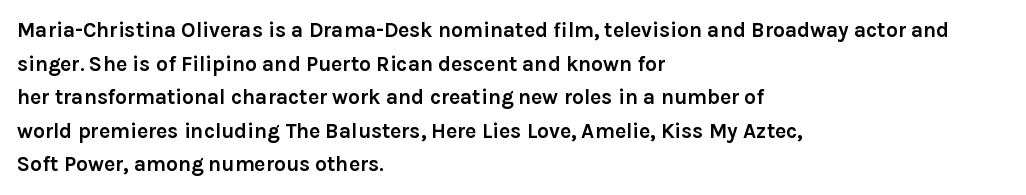
{"italic": "no", "bold": "yes", "underline": "no", "align": "left", "line_spacing": "normal", "line_spacing_ratio": 1.6, "letter_spacing": "normal", "letter_spacing_em": 0.0, "glyph_px": 21}
